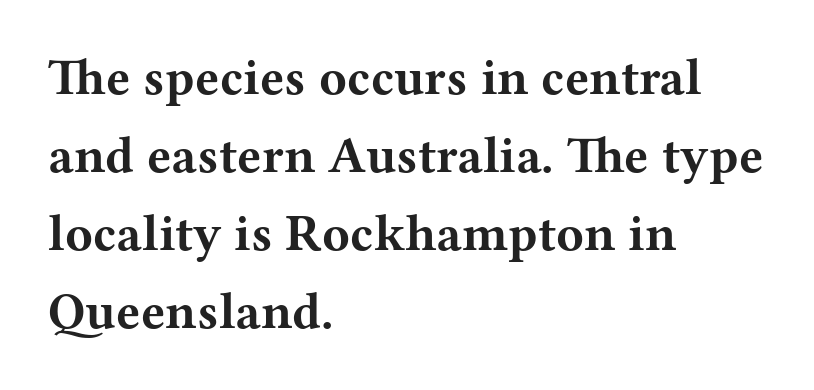
{"serif": "yes", "italic": "no", "bold": "yes", "weight": "bold", "width": "wide", "stroke_contrast": "medium", "x_height": "medium", "monospaced": "no", "underline": "no", "align": "left", "line_spacing": "normal", "line_spacing_ratio": 1.53, "letter_spacing": "normal", "letter_spacing_em": 0.0, "glyph_px": 51}
